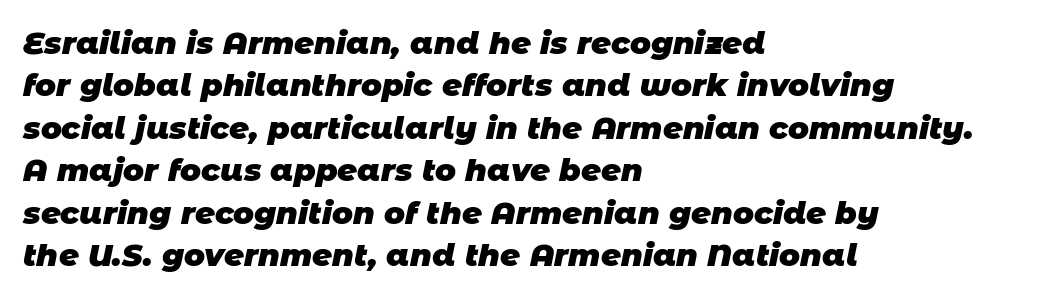
{"serif": "no", "bold": "yes", "weight": "heavy", "width": "normal", "stroke_contrast": "low", "x_height": "large", "monospaced": "no", "underline": "no", "align": "left", "line_spacing": "normal", "line_spacing_ratio": 1.37, "letter_spacing": "normal", "letter_spacing_em": 0.0, "glyph_px": 31}
